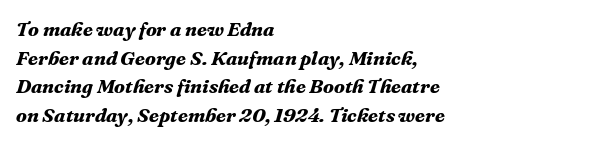
Would a proofreader flag this as italicized? Yes. A typesetter would call this zero additional tracking. The strokes are fattened all the way to bold. Is there much room between lines? A standard amount, neither cramped nor airy. Descenders hang freely into open space. Notice how the passage keeps a crisp vertical edge on the left only.
